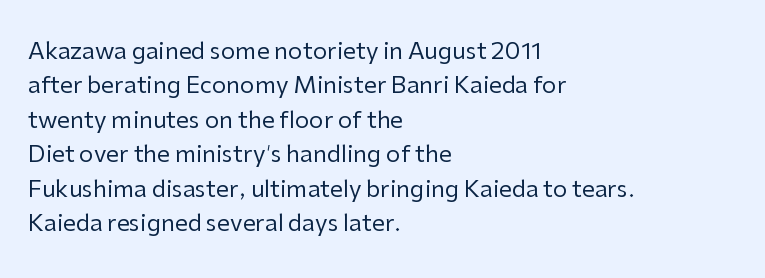
Q: Is the text bold? A: No.
Q: Is the text italic (slanted)? A: No, it is upright.
Q: Is the text underlined? A: No.
Q: How is the paragraph aligned? A: Left-aligned.
Q: Is the spacing between letters normal or unusually wide? A: Normal.
Q: Is the spacing between lines tight, normal or loose? A: Normal.
